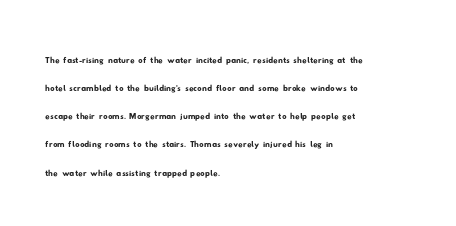
The lines sit at an ordinary, default distance from one another. Alignment: flush left. The tracking reads as untouched default to a designer's eye. The area under the type is left untouched.
